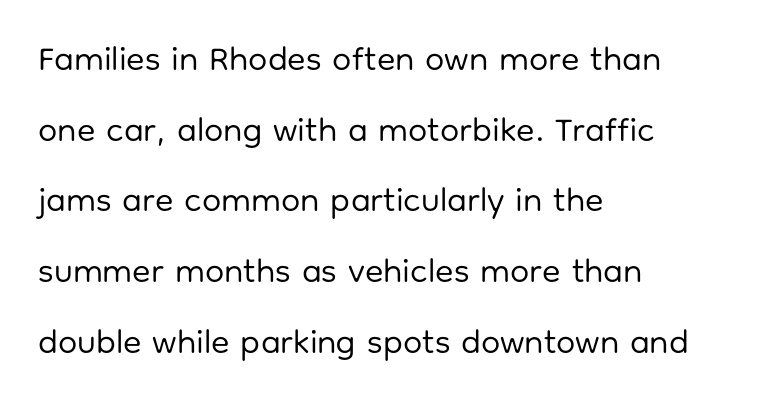
{"serif": "no", "italic": "no", "bold": "no", "weight": "regular", "width": "normal", "stroke_contrast": "low", "x_height": "medium", "monospaced": "no", "underline": "no", "align": "left", "line_spacing": "loose", "line_spacing_ratio": 2.08, "letter_spacing": "normal", "letter_spacing_em": 0.0, "glyph_px": 34}
